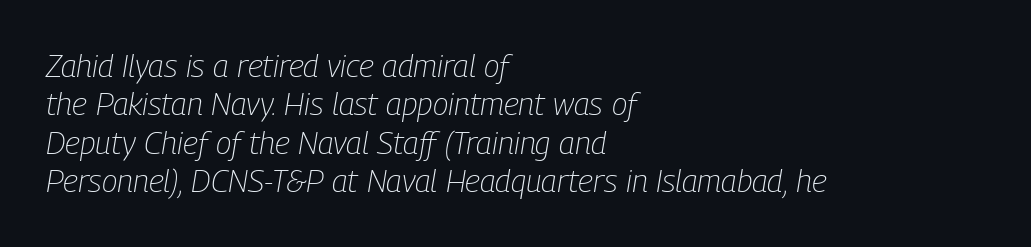
The image shows 32 px light, condensed type, italic (leaning right); set left-aligned, line spacing 1.2x, normal letter spacing, not underlined; low stroke contrast and a medium x-height.
